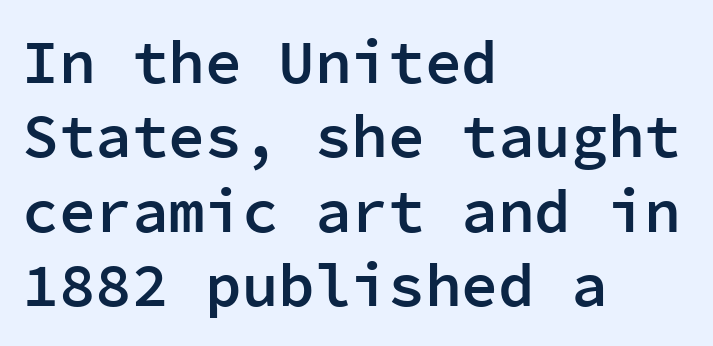
{"serif": "no", "italic": "no", "bold": "semi", "weight": "semibold", "width": "normal", "stroke_contrast": "low", "x_height": "medium", "monospaced": "yes", "underline": "no", "align": "left", "line_spacing_ratio": 1.22, "letter_spacing": "normal", "letter_spacing_em": 0.0, "glyph_px": 61}
